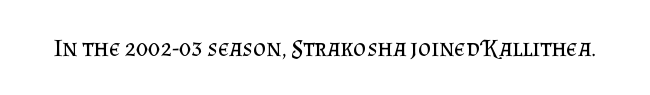
The image shows 25 px text type, upright; set normal letter spacing, not underlined.
